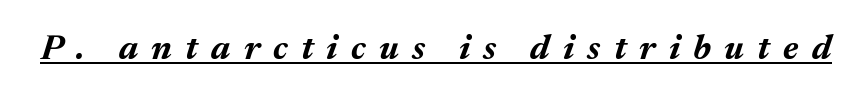
You could only call the tracking loose — the letters float apart. Somebody hit Ctrl+U on this one — the words are underlined. These words are printed bold, with thick strokes throughout. Is this a fixed-width face? No — the glyphs have proportional, varying widths. Tall strokes in this sample are angled rather than plumb.
